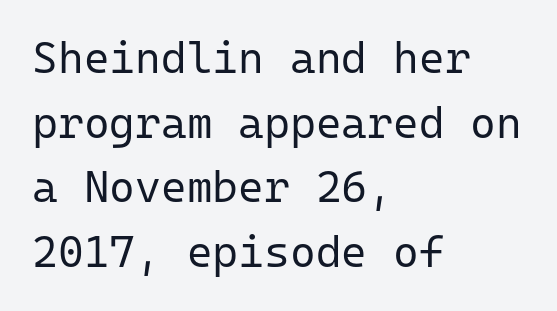
Q: Is the text bold? A: No.
Q: Is the text italic (slanted)? A: No, it is upright.
Q: Is the typeface a serif or a sans-serif typeface? A: Sans-serif.
Q: Is the text underlined? A: No.
Q: How is the paragraph aligned? A: Left-aligned.
Q: Is the spacing between letters normal or unusually wide? A: Normal.
Q: Is the spacing between lines tight, normal or loose? A: Normal.
Q: Width (condensed, normal, or wide)? A: Normal.
Q: Stroke contrast? A: Low.
Q: x-height? A: Medium.
Q: Monospaced? A: Yes.
